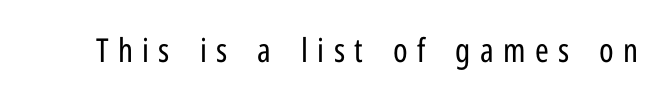
{"serif": "no", "italic": "no", "bold": "no", "weight": "regular", "width": "condensed", "stroke_contrast": "low", "x_height": "medium", "monospaced": "no", "underline": "no", "letter_spacing": "wide", "letter_spacing_em": 0.28, "glyph_px": 33}
